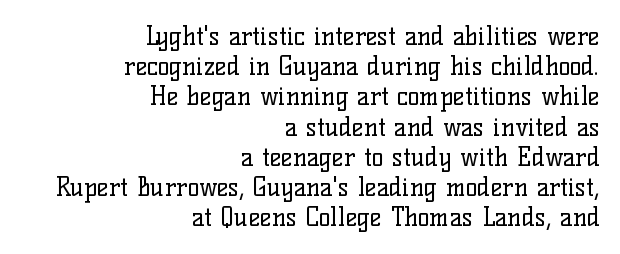
Anything drawn beneath the words? Only blank space. Every row of glyphs terminates at an identical x-position on the right. The rendering keeps characters at their native spacing. These glyphs show unthickened strokes, regular width or finer.
